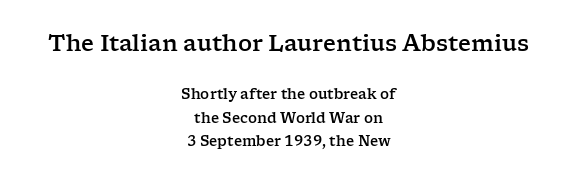
Two sizes are in play, and the larger belongs to the first block. In terms of leading, this rendering sits right in the middle. The paragraph shown floats in the horizontal middle. Italic? Not at all — the glyphs are vertical. Check under the words: just untouched page. No extra tracking has been applied to these lines.
